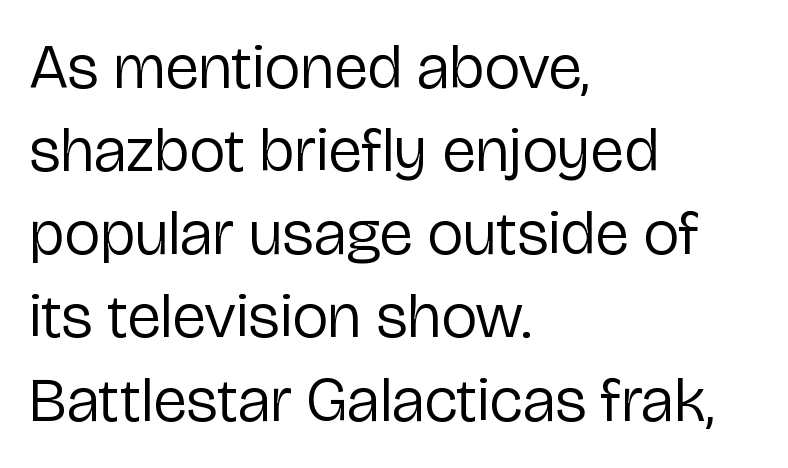
The image shows 63 px regular-weight sans-serif type, upright; set left-aligned, normal line spacing (1.32x), normal letter spacing, not underlined; low stroke contrast and a medium x-height.
